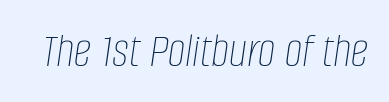
Q: Is the text bold? A: No.
Q: Is the text italic (slanted)? A: Yes, it leans right by about 8 degrees.
Q: Is the text underlined? A: No.
Q: Is the spacing between letters normal or unusually wide? A: Normal.
Q: Width (condensed, normal, or wide)? A: Condensed.
Q: Stroke contrast? A: Low.
Q: x-height? A: Large.
Q: Monospaced? A: No.
